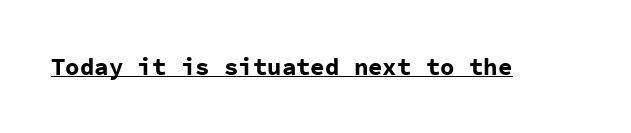
Q: Is the text bold? A: Yes.
Q: Is the text italic (slanted)? A: No, it is upright.
Q: Is the text underlined? A: Yes.
Q: Is the spacing between letters normal or unusually wide? A: Normal.
